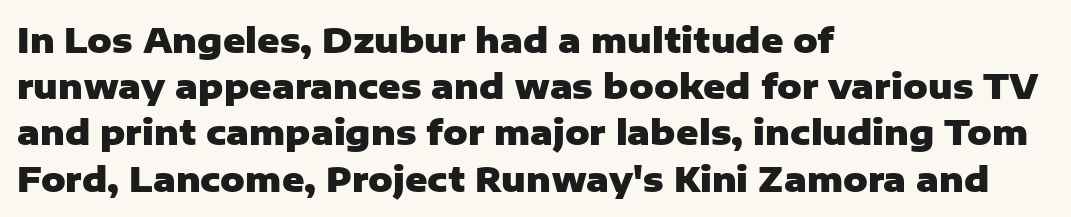
Q: Is the text bold? A: Yes.
Q: Is the text italic (slanted)? A: No, it is upright.
Q: Is the typeface a serif or a sans-serif typeface? A: Sans-serif.
Q: Is the text underlined? A: No.
Q: How is the paragraph aligned? A: Left-aligned.
Q: Is the spacing between letters normal or unusually wide? A: Normal.
Q: Is the spacing between lines tight, normal or loose? A: Normal.
Q: Width (condensed, normal, or wide)? A: Normal.
Q: Stroke contrast? A: Low.
Q: x-height? A: Medium.
Q: Monospaced? A: No.
